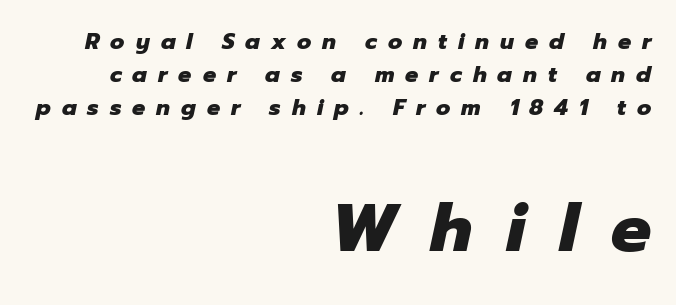
{"italic": "yes", "lean": "right", "slant_degrees": 12, "bold": "yes", "weight": "heavy", "width": "normal", "stroke_contrast": "low", "x_height": "medium", "monospaced": "no", "underline": "no", "align": "right", "line_spacing": "normal", "line_spacing_ratio": 1.49, "letter_spacing": "wide", "letter_spacing_em": 0.5, "larger_block": "second", "size_ratio": 3.05, "glyph_px": 67}
